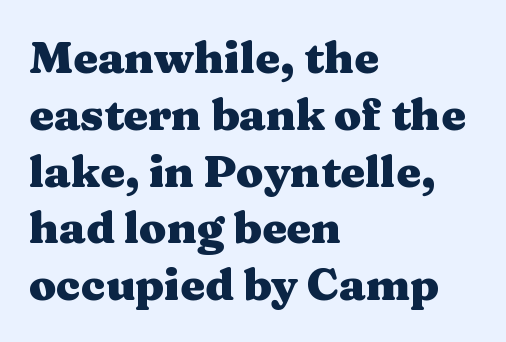
The image shows 44 px heavy, wide serif type, upright; set left-aligned, normal line spacing (1.29x), normal letter spacing, not underlined; medium stroke contrast and a medium x-height.
